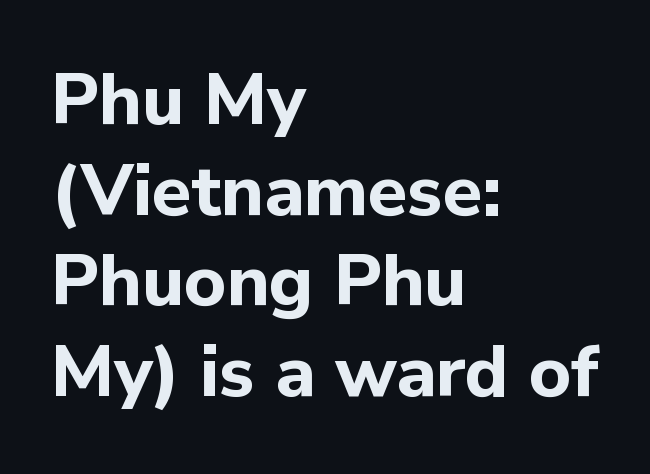
The image shows 72 px bold sans-serif type, upright; set left-aligned, normal line spacing (1.26x), normal letter spacing, not underlined; low stroke contrast and a medium x-height.
